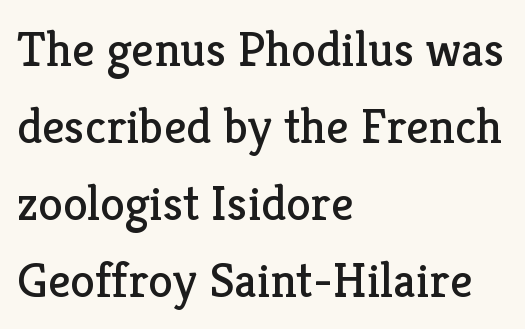
{"serif": "yes", "italic": "no", "bold": "no", "weight": "regular", "width": "normal", "stroke_contrast": "low", "x_height": "medium", "monospaced": "no", "underline": "no", "align": "left", "line_spacing": "normal", "line_spacing_ratio": 1.54, "letter_spacing": "normal", "letter_spacing_em": 0.0, "glyph_px": 50}
